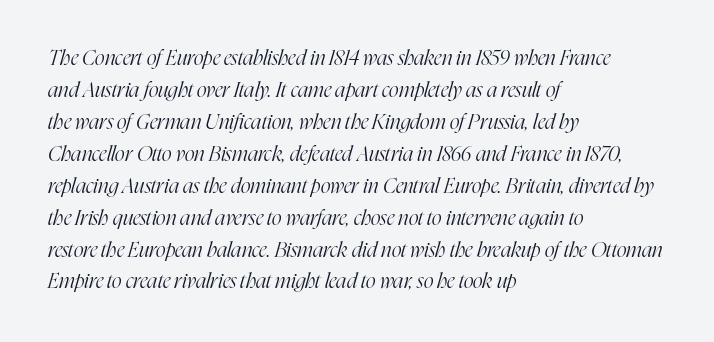
Q: Is the text bold? A: No.
Q: Is the text italic (slanted)? A: Yes, it leans right by about 16 degrees.
Q: Is the text underlined? A: No.
Q: How is the paragraph aligned? A: Left-aligned.
Q: Is the spacing between letters normal or unusually wide? A: Normal.
Q: Is the spacing between lines tight, normal or loose? A: Normal.
